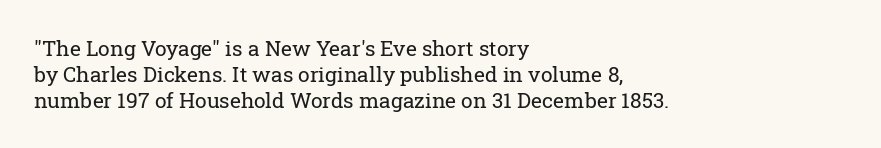
The image shows 21 px text type, upright; set left-aligned, line spacing 1.23x, normal letter spacing, not underlined.
